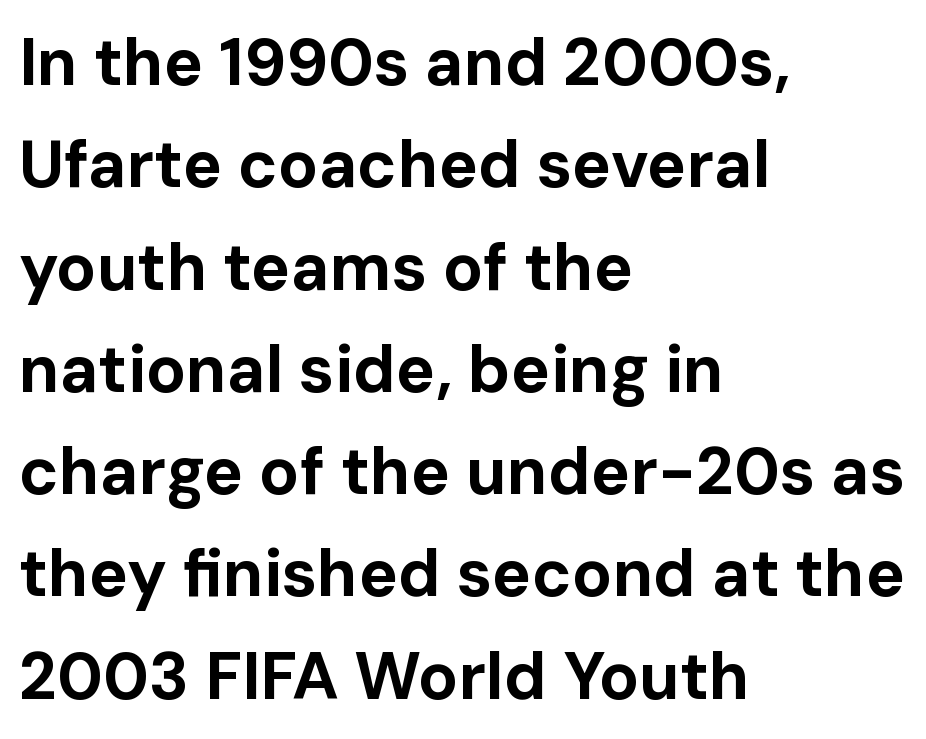
Q: Is the text bold? A: Yes.
Q: Is the text italic (slanted)? A: No, it is upright.
Q: Is the typeface a serif or a sans-serif typeface? A: Sans-serif.
Q: Is the text underlined? A: No.
Q: How is the paragraph aligned? A: Left-aligned.
Q: Is the spacing between letters normal or unusually wide? A: Normal.
Q: Is the spacing between lines tight, normal or loose? A: Normal.
Q: Width (condensed, normal, or wide)? A: Normal.
Q: Stroke contrast? A: Low.
Q: x-height? A: Medium.
Q: Monospaced? A: No.
